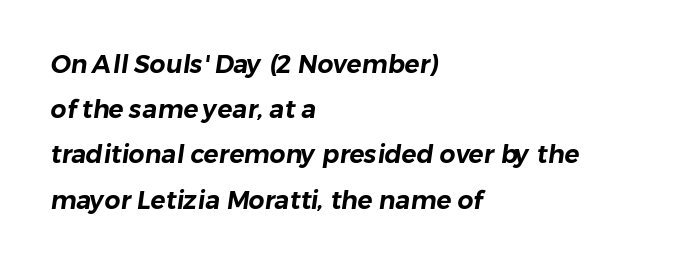
Q: Is the text underlined? A: No.
Q: How is the paragraph aligned? A: Left-aligned.
Q: Is the spacing between letters normal or unusually wide? A: Normal.
